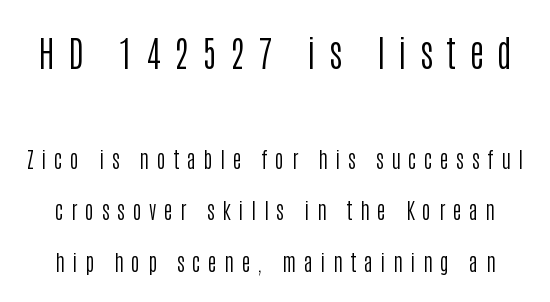
The image shows 36 px regular-weight, condensed sans-serif type, upright; set loose line spacing (2.45x), unusually wide letter spacing (+0.37 em), not underlined; the first (top) block is 1.71x larger; low stroke contrast and a large x-height.
